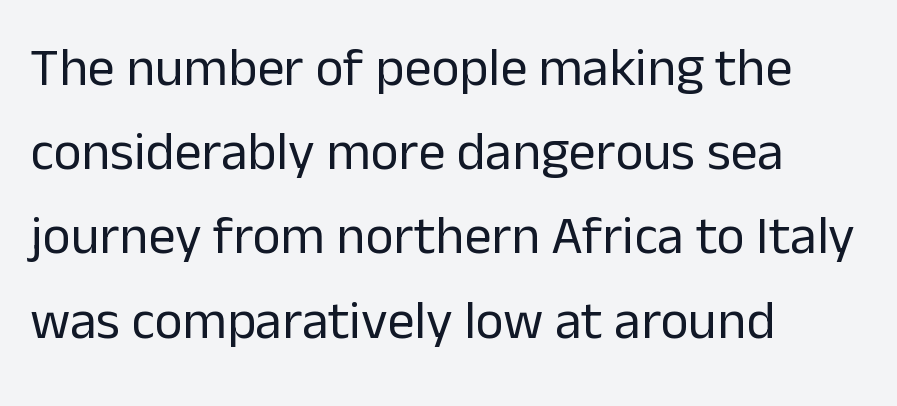
The image shows 54 px regular-weight sans-serif type, upright; set left-aligned, normal line spacing (1.56x), normal letter spacing, not underlined; low stroke contrast and a medium x-height.
